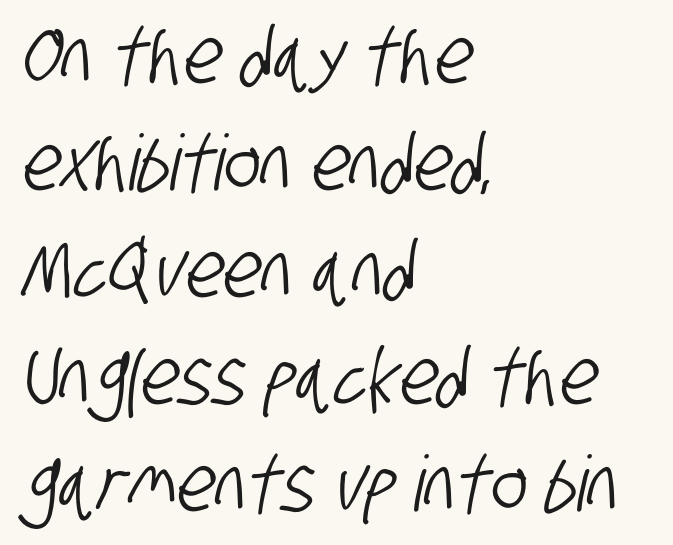
Each line starts at the same left margin while the right side varies. These lines are composed in type without serifs. Character widths vary here, with narrow letters taking less room than wide ones. Quick note: underline off. There is no visible air inserted between adjacent glyphs.
